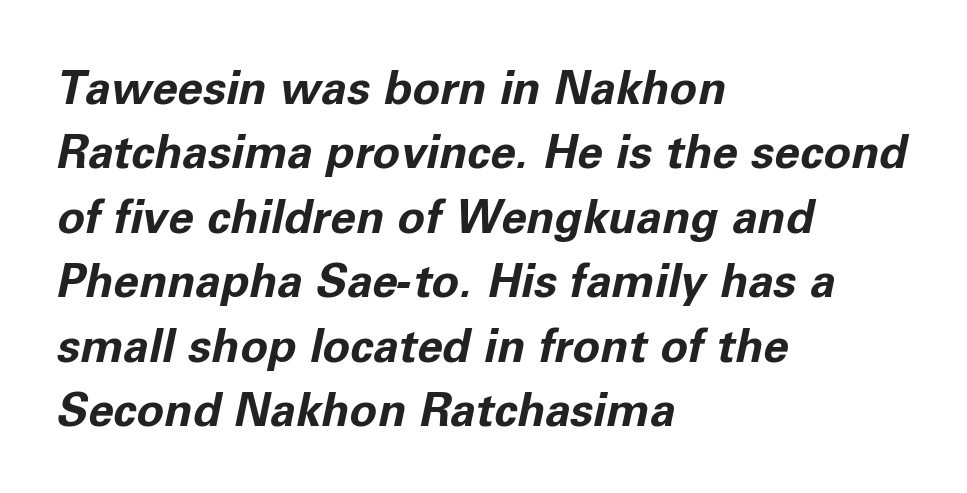
Q: Is the text bold? A: Yes.
Q: Is the text italic (slanted)? A: Yes, it leans right by about 11 degrees.
Q: Is the text underlined? A: No.
Q: How is the paragraph aligned? A: Left-aligned.
Q: Is the spacing between letters normal or unusually wide? A: Normal.
Q: Is the spacing between lines tight, normal or loose? A: Normal.
Q: Width (condensed, normal, or wide)? A: Normal.
Q: Stroke contrast? A: Low.
Q: x-height? A: Medium.
Q: Monospaced? A: No.
